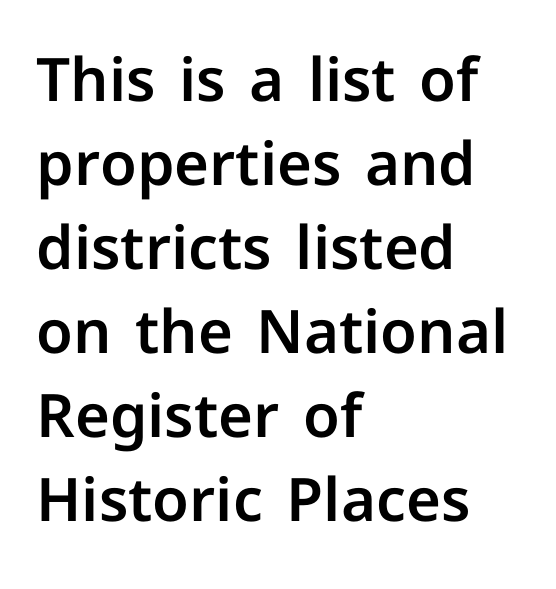
The image shows 60 px sans-serif type, upright; set left-aligned, normal line spacing (1.4x), normal letter spacing, not underlined; low stroke contrast and a medium x-height.
